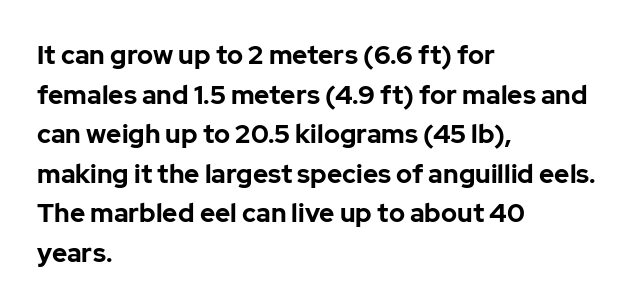
Q: Is the text bold? A: Yes.
Q: Is the text italic (slanted)? A: No, it is upright.
Q: Is the text underlined? A: No.
Q: How is the paragraph aligned? A: Left-aligned.
Q: Is the spacing between letters normal or unusually wide? A: Normal.
Q: Is the spacing between lines tight, normal or loose? A: Normal.
